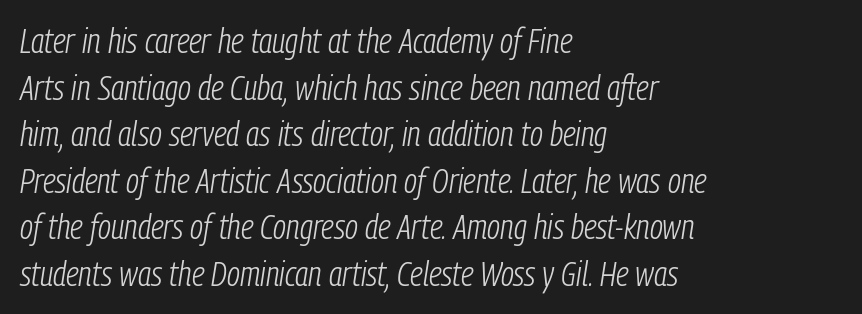
The font sits on the lighter half of the weight spectrum, regular included. Rows of type keep a routine distance in the vertical direction. Observe the lean: these are italic letterforms. Each word holds together tightly as a unit, with standard inter-letter gaps.
